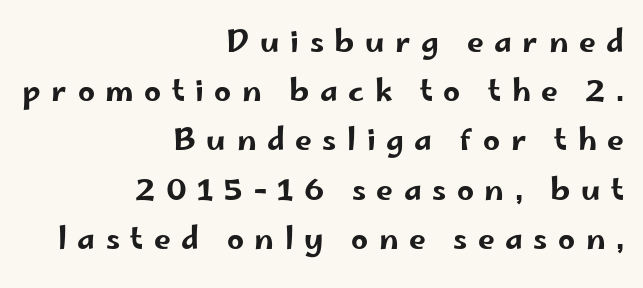
{"serif": "no", "italic": "no", "width": "wide", "stroke_contrast": "low", "x_height": "small", "monospaced": "no", "underline": "no", "align": "right", "line_spacing": "normal", "line_spacing_ratio": 1.64, "letter_spacing": "wide", "letter_spacing_em": 0.35, "glyph_px": 30}
